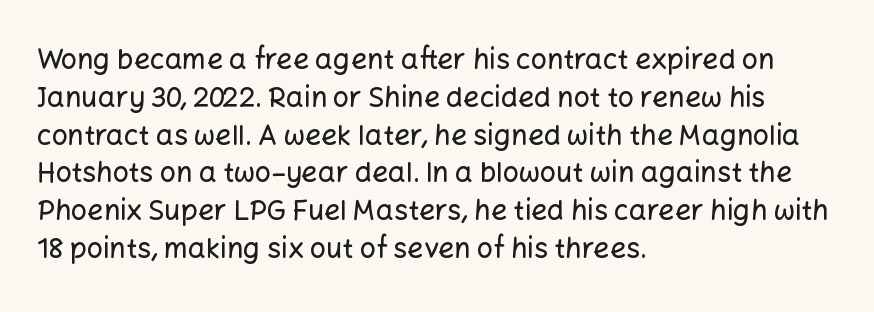
The image shows 28 px sans-serif type, upright; set left-aligned, normal line spacing (1.35x), normal letter spacing, not underlined; low stroke contrast and a medium x-height.
